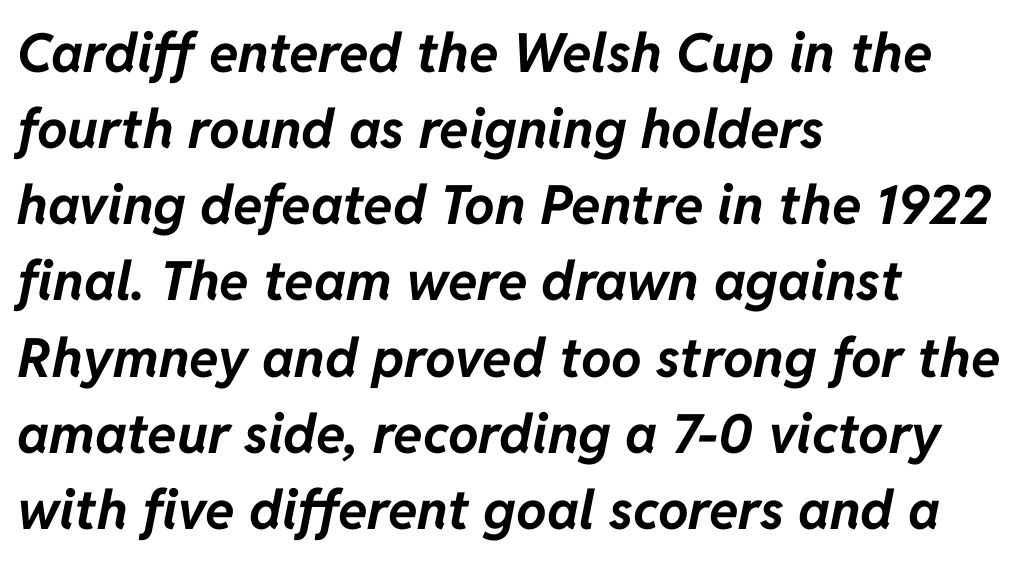
The block of text has a typical density, with ordinary space between rows. Casual observation: everything's shoved over to the left. Do the characters align in a grid? No, the font is proportional. The zone under the glyphs is completely vacant. Spacing between characters is what you'd get straight out of the box. Pretty heavy lettering here — definitely bold.
